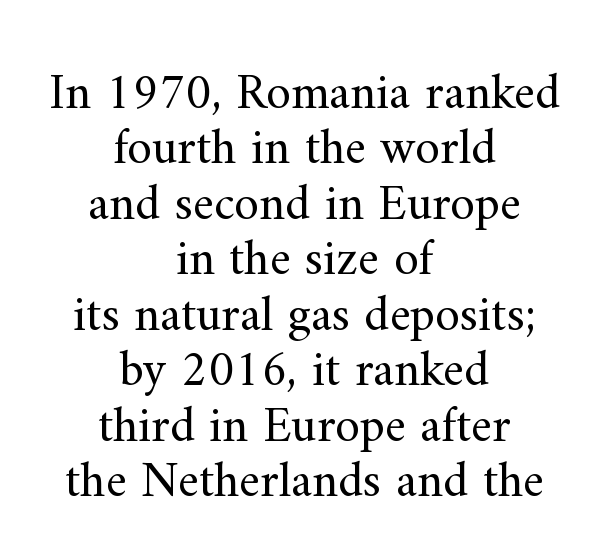
{"serif": "yes", "italic": "no", "bold": "no", "weight": "regular", "width": "normal", "stroke_contrast": "medium", "x_height": "small", "monospaced": "no", "underline": "no", "align": "center", "line_spacing": "tight", "line_spacing_ratio": 1.11, "letter_spacing": "normal", "letter_spacing_em": 0.0, "glyph_px": 50}
